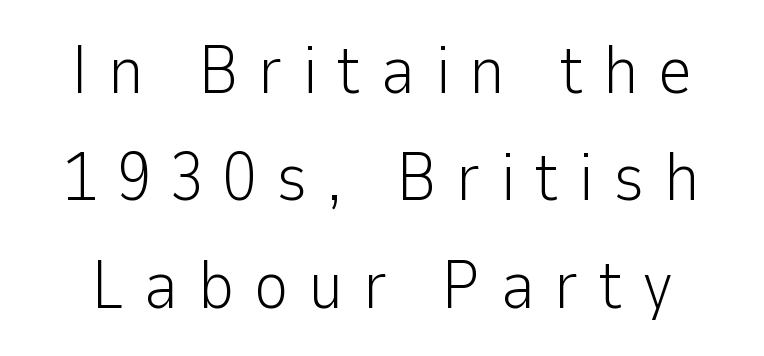
Q: Is the text bold? A: No.
Q: Is the text italic (slanted)? A: No, it is upright.
Q: Is the typeface a serif or a sans-serif typeface? A: Sans-serif.
Q: Is the text underlined? A: No.
Q: Is the spacing between letters normal or unusually wide? A: Unusually wide.
Q: Is the spacing between lines tight, normal or loose? A: Normal.
Q: Width (condensed, normal, or wide)? A: Normal.
Q: Stroke contrast? A: Low.
Q: x-height? A: Medium.
Q: Monospaced? A: No.
